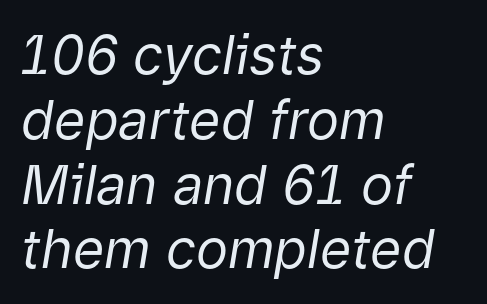
The image shows 54 px regular-weight type, italic (leaning right); set left-aligned, line spacing 1.2x, normal letter spacing, not underlined; low stroke contrast and a medium x-height.
